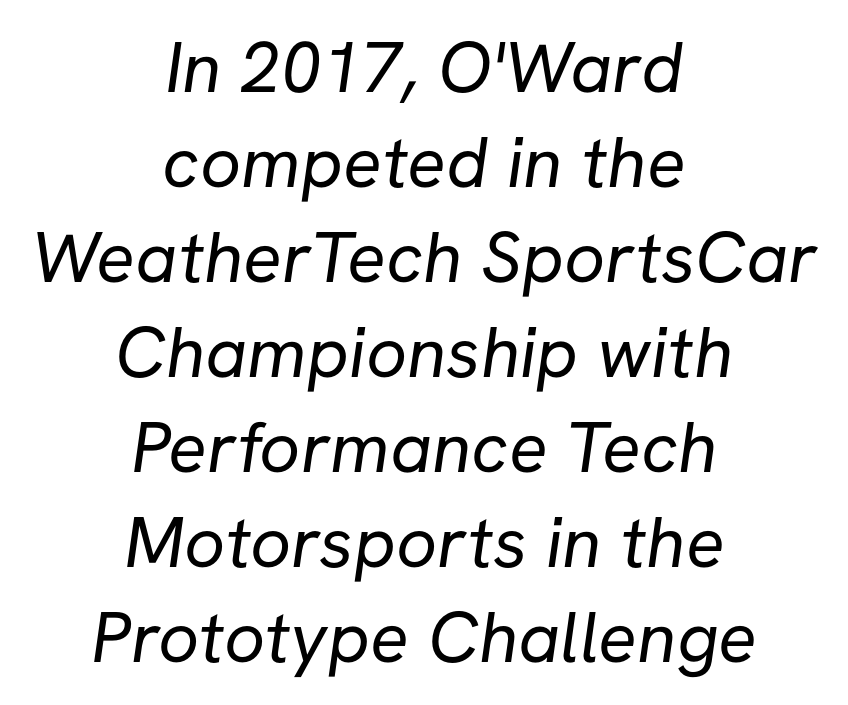
{"serif": "no", "bold": "no", "weight": "regular", "width": "normal", "stroke_contrast": "low", "x_height": "medium", "monospaced": "no", "underline": "no", "align": "center", "line_spacing": "normal", "line_spacing_ratio": 1.32, "letter_spacing": "normal", "letter_spacing_em": 0.0, "glyph_px": 72}
